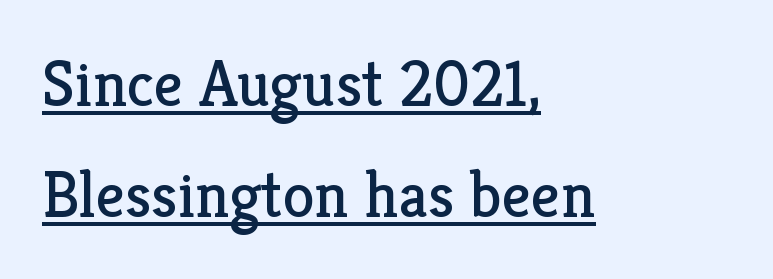
Q: Is the text bold? A: No.
Q: Is the text italic (slanted)? A: No, it is upright.
Q: Is the typeface a serif or a sans-serif typeface? A: Serif.
Q: Is the text underlined? A: Yes.
Q: How is the paragraph aligned? A: Left-aligned.
Q: Is the spacing between letters normal or unusually wide? A: Normal.
Q: Width (condensed, normal, or wide)? A: Normal.
Q: Stroke contrast? A: Low.
Q: x-height? A: Medium.
Q: Monospaced? A: No.
